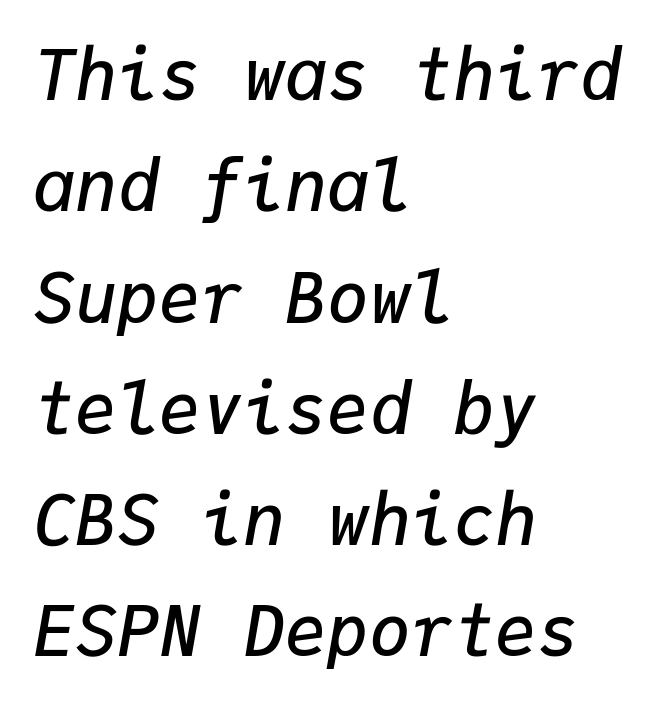
{"italic": "yes", "lean": "right", "slant_degrees": 9, "bold": "semi", "weight": "semibold", "width": "normal", "stroke_contrast": "low", "x_height": "medium", "monospaced": "yes", "underline": "no", "align": "left", "line_spacing": "normal", "line_spacing_ratio": 1.59, "letter_spacing": "normal", "letter_spacing_em": 0.0, "glyph_px": 70}
